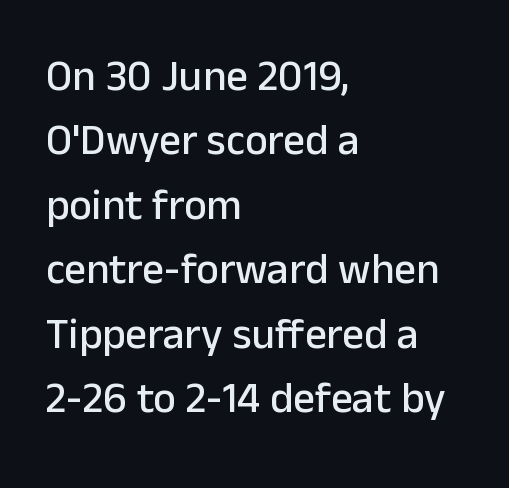
The specimen omits any rule beneath the text block's lines. Note the varied advance widths — an 'i' is clearly narrower than an 'm'. The paragraph shown leans on its left margin. Posture: upright roman. Is this a sans? Yes — the strokes have no serifs. How would I describe the line gaps? Plain and ordinary.
